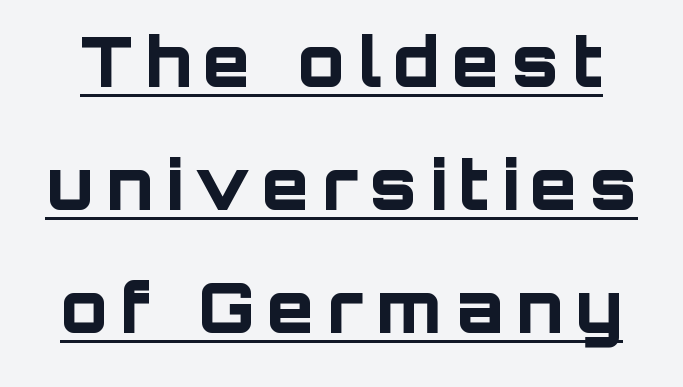
Q: Is the text bold? A: Yes.
Q: Is the text italic (slanted)? A: No, it is upright.
Q: Is the typeface a serif or a sans-serif typeface? A: Sans-serif.
Q: Is the text underlined? A: Yes.
Q: Width (condensed, normal, or wide)? A: Normal.
Q: Stroke contrast? A: Low.
Q: x-height? A: Large.
Q: Monospaced? A: No.
